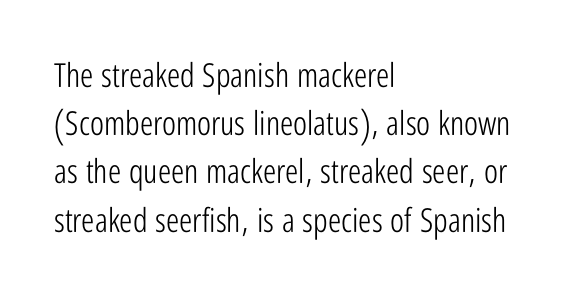
{"serif": "no", "italic": "no", "bold": "no", "weight": "light", "width": "condensed", "stroke_contrast": "low", "x_height": "medium", "monospaced": "no", "underline": "no", "align": "left", "line_spacing": "normal", "line_spacing_ratio": 1.46, "letter_spacing": "normal", "letter_spacing_em": 0.0, "glyph_px": 33}
